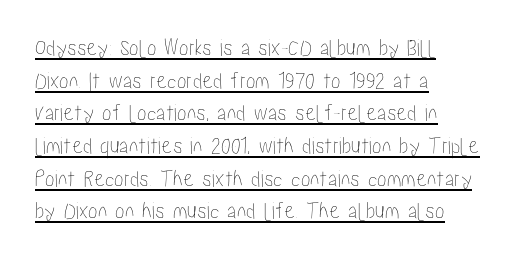
The image shows 24 px text type, upright; set left-aligned, normal line spacing (1.36x), normal letter spacing, underlined.
